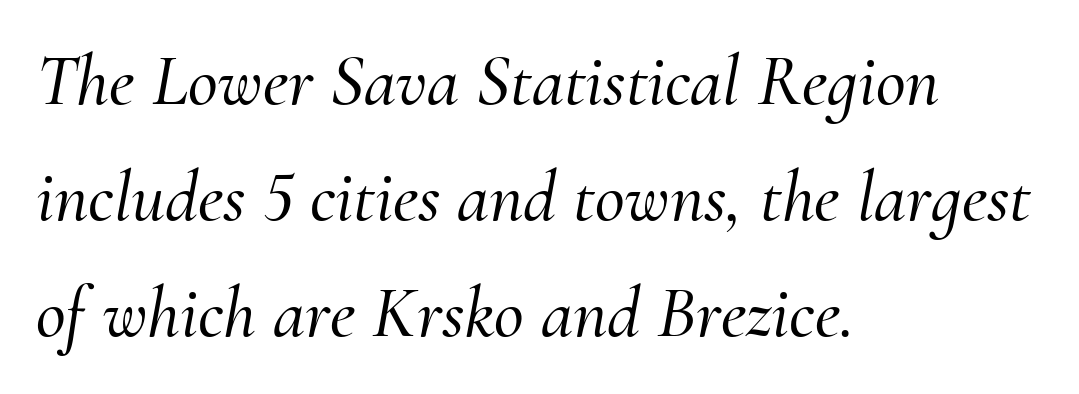
The passage shown stacks its lines at a standard gap. Italic? Definitely — the glyphs are oblique. The letters advance in unequal steps, a hallmark of proportional type. These lines are composed in type with serifs.
